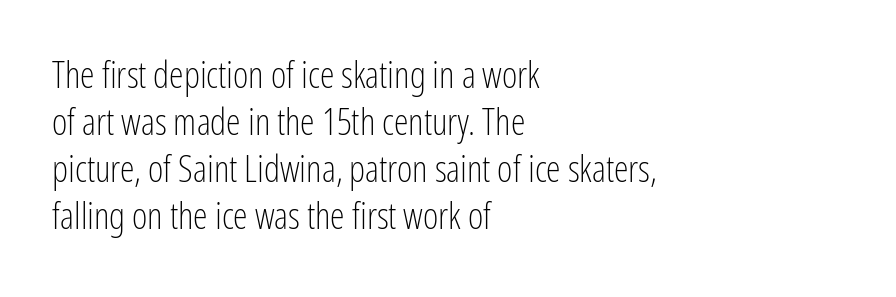
Q: Is the text bold? A: No.
Q: Is the text italic (slanted)? A: No, it is upright.
Q: Is the typeface a serif or a sans-serif typeface? A: Sans-serif.
Q: Is the text underlined? A: No.
Q: How is the paragraph aligned? A: Left-aligned.
Q: Is the spacing between letters normal or unusually wide? A: Normal.
Q: Is the spacing between lines tight, normal or loose? A: Normal.
Q: Width (condensed, normal, or wide)? A: Condensed.
Q: Stroke contrast? A: Low.
Q: x-height? A: Medium.
Q: Monospaced? A: No.
